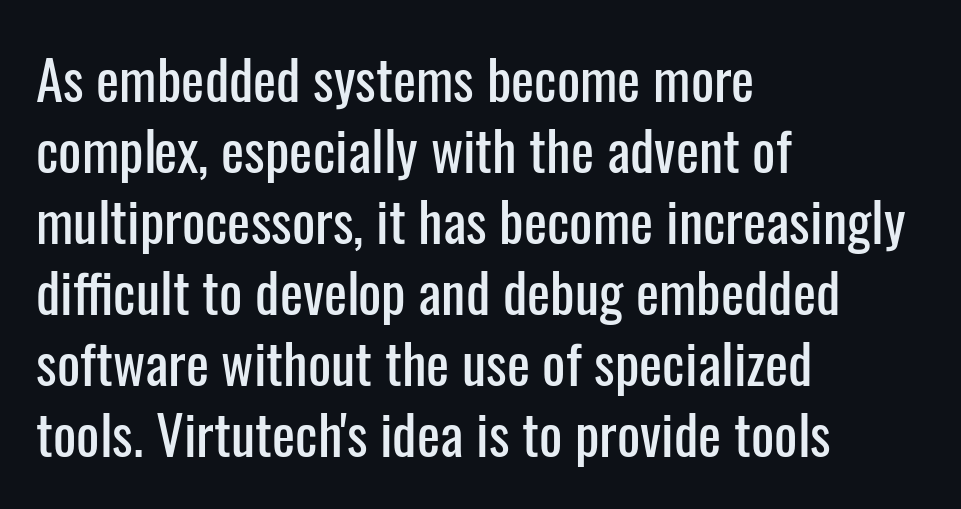
The image shows 55 px condensed sans-serif type, upright; set left-aligned, normal line spacing (1.29x), normal letter spacing, not underlined; low stroke contrast and a medium x-height.
